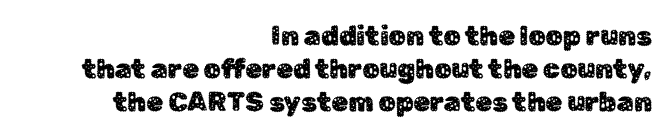
The image shows 27 px text type, upright; set right-aligned, line spacing 1.23x, normal letter spacing, not underlined.
